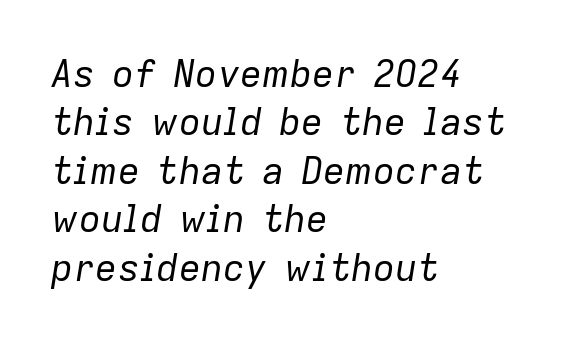
{"italic": "yes", "lean": "right", "slant_degrees": 9, "bold": "no", "weight": "regular", "width": "normal", "stroke_contrast": "low", "x_height": "medium", "monospaced": "no", "underline": "no", "align": "left", "line_spacing": "normal", "line_spacing_ratio": 1.31, "letter_spacing": "normal", "letter_spacing_em": 0.0, "glyph_px": 37}
